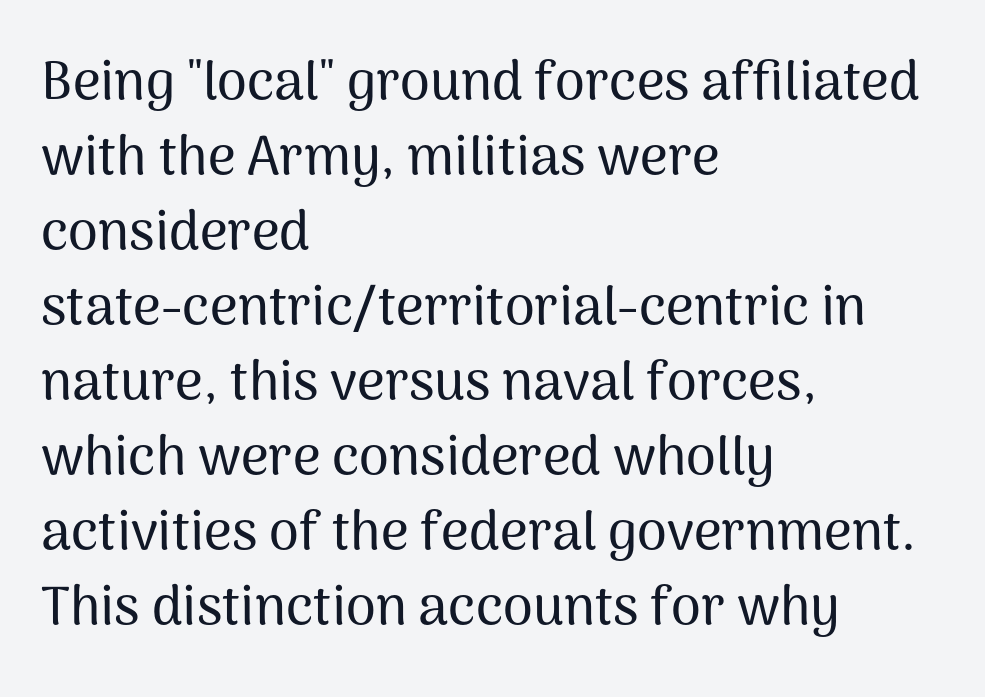
{"serif": "no", "italic": "no", "width": "normal", "stroke_contrast": "medium", "x_height": "medium", "monospaced": "no", "underline": "no", "align": "left", "line_spacing": "normal", "line_spacing_ratio": 1.39, "letter_spacing": "normal", "letter_spacing_em": 0.0, "glyph_px": 54}
